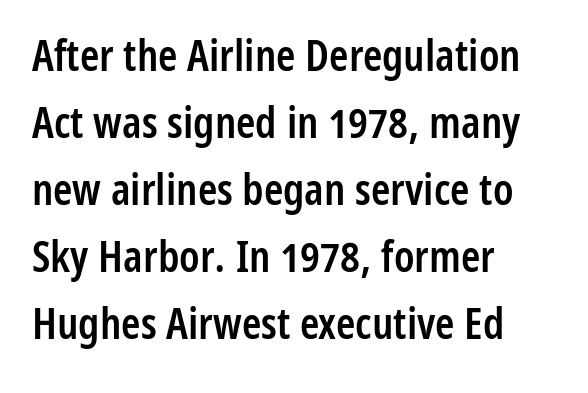
Q: Is the text bold? A: Semi-bold.
Q: Is the text italic (slanted)? A: No, it is upright.
Q: Is the typeface a serif or a sans-serif typeface? A: Sans-serif.
Q: Is the text underlined? A: No.
Q: How is the paragraph aligned? A: Left-aligned.
Q: Is the spacing between letters normal or unusually wide? A: Normal.
Q: Is the spacing between lines tight, normal or loose? A: Normal.
Q: Width (condensed, normal, or wide)? A: Condensed.
Q: Stroke contrast? A: Low.
Q: x-height? A: Medium.
Q: Monospaced? A: No.
